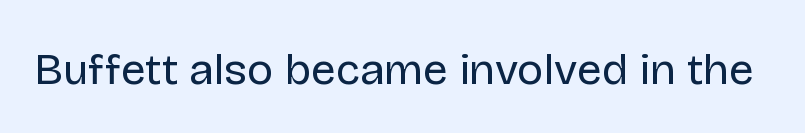
The image shows 44 px regular-weight sans-serif type, upright; set normal letter spacing, not underlined; low stroke contrast and a large x-height.
